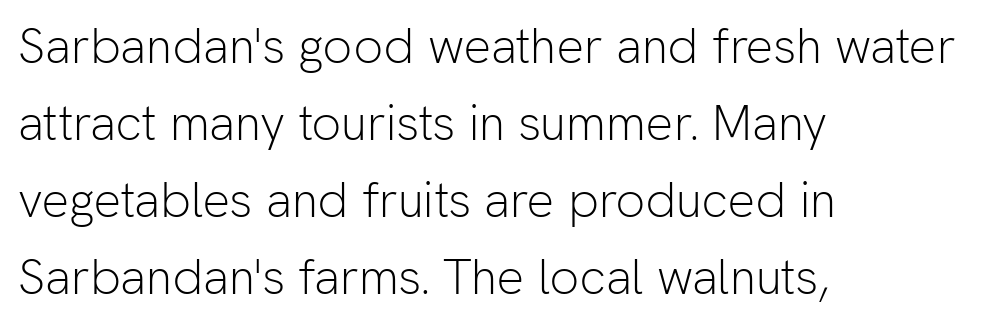
Beneath every word, the page is bare. Reading down the block, your eye returns to a fixed left position each line. Here the designer chose a conventional face with non-uniform glyph widths. This rendering employs a face without finishing strokes, i.e., a sans-serif. The gaps between neighbouring characters are ordinary and unremarkable. Is there any slant? The stems are plumb.
